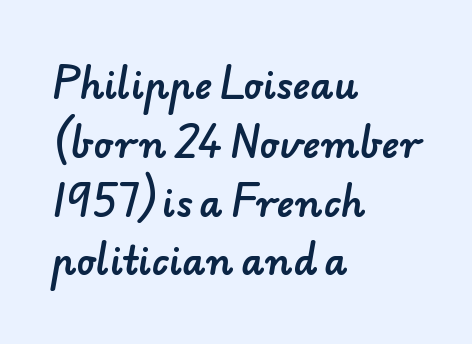
If you drew a ruler down the left edge, every line would touch it. What stands out about the letter spacing? Nothing — it is the standard amount. Nobody drew a line under any word here. The space between consecutive lines is moderate. Proportional: the letters do not fall into vertical columns.
